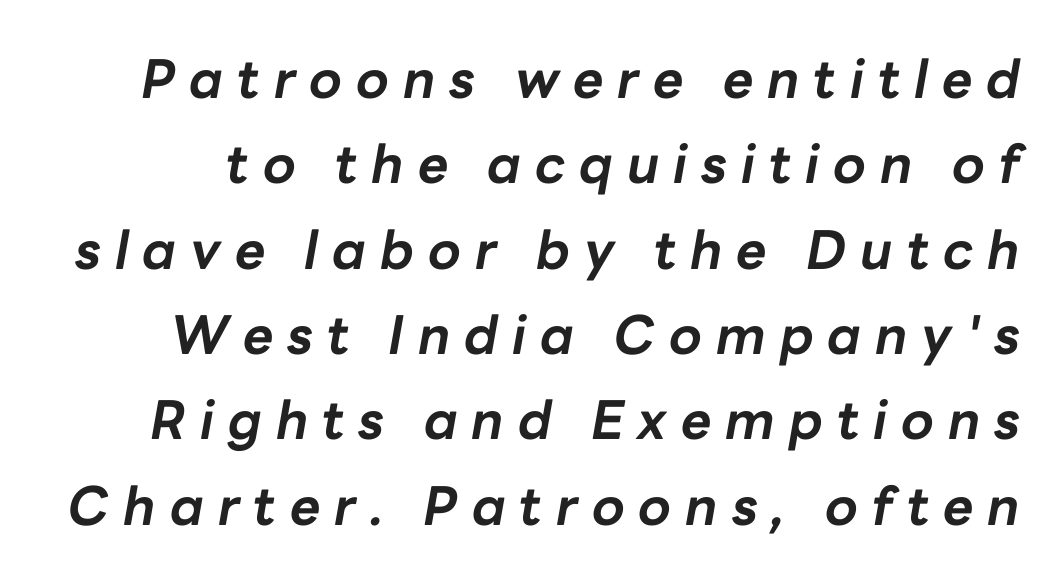
{"italic": "yes", "lean": "right", "slant_degrees": 10, "bold": "yes", "weight": "bold", "width": "normal", "stroke_contrast": "low", "x_height": "medium", "monospaced": "no", "underline": "no", "line_spacing": "normal", "line_spacing_ratio": 1.61, "letter_spacing": "wide", "letter_spacing_em": 0.26, "glyph_px": 53}
